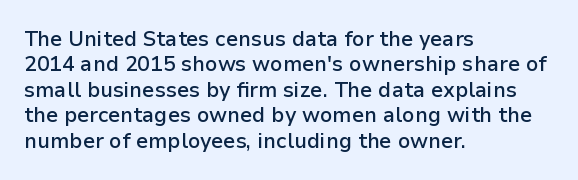
Characters follow at the spacing the type designer built in. Quick note: underline off. Line beginnings align vertically; line endings do not. Does the lettering tilt? It doesn't — this is upright. This is moderately heavy type, rendered in semibold.
